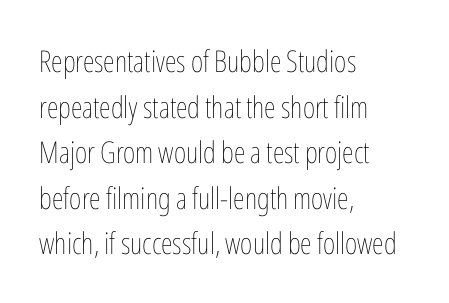
The image shows 30 px thin, condensed type, upright; set left-aligned, normal line spacing (1.52x), normal letter spacing, not underlined; low stroke contrast and a medium x-height.
